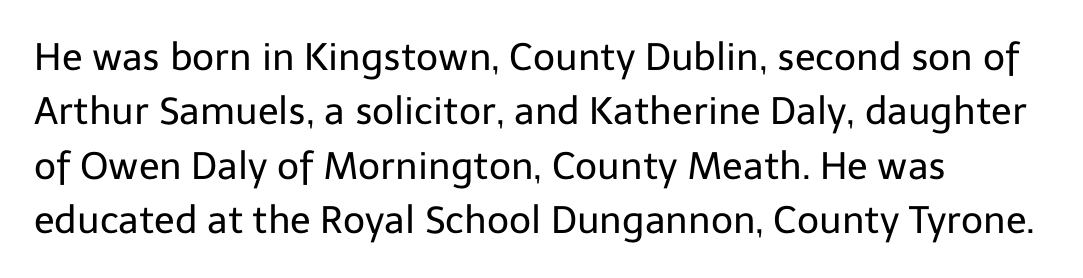
In terms of letterform style, serifs are entirely absent. Every row of glyphs begins at an identical x-position on the left. The letters look calm and open, with moderate or lighter stems. Students, observe: this is what conventionally led text looks like. Decoration check: the copy has no underline. It's the straight-up-and-down kind of type.
